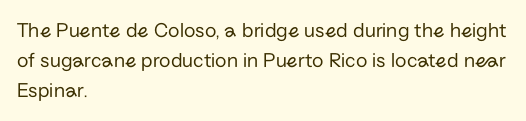
Q: Is the text bold? A: No.
Q: Is the text italic (slanted)? A: No, it is upright.
Q: Is the text underlined? A: No.
Q: How is the paragraph aligned? A: Left-aligned.
Q: Is the spacing between letters normal or unusually wide? A: Normal.
Q: Is the spacing between lines tight, normal or loose? A: Normal.
